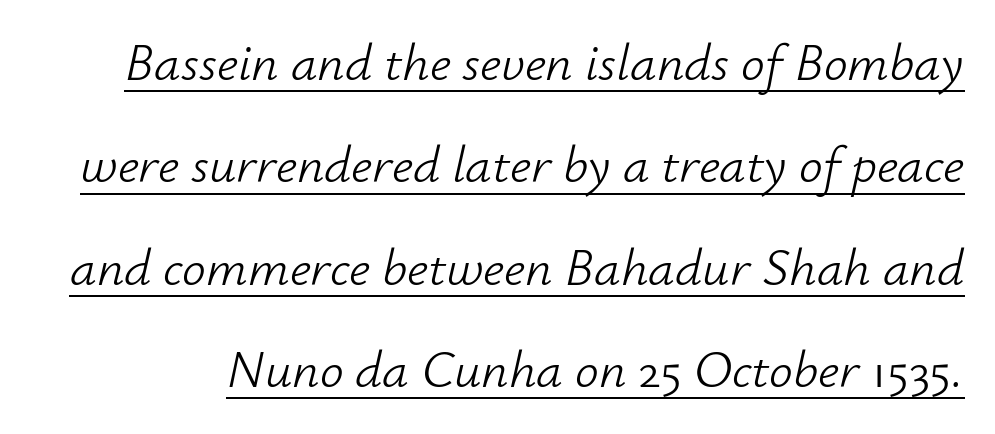
{"italic": "yes", "lean": "right", "slant_degrees": 12, "bold": "no", "weight": "light", "width": "normal", "stroke_contrast": "low", "x_height": "small", "monospaced": "no", "underline": "yes", "line_spacing": "loose", "line_spacing_ratio": 1.93, "letter_spacing": "normal", "letter_spacing_em": 0.0, "glyph_px": 53}
